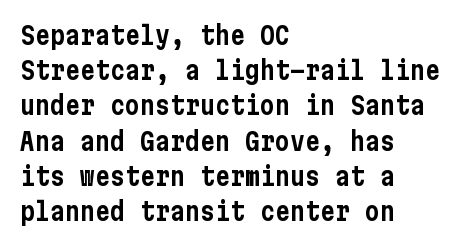
{"italic": "no", "underline": "no", "align": "left", "line_spacing": "normal", "line_spacing_ratio": 1.41, "letter_spacing": "normal", "letter_spacing_em": 0.0, "glyph_px": 25}
